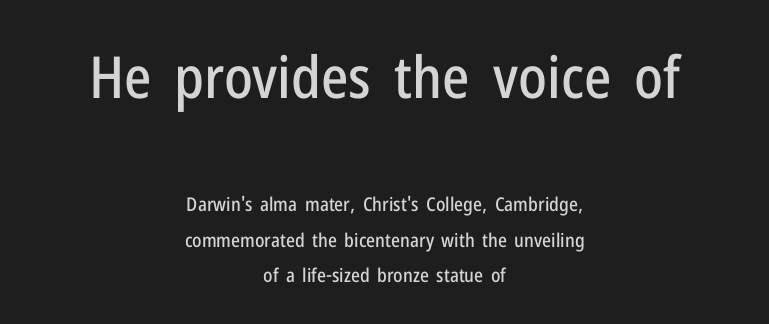
{"serif": "no", "italic": "no", "width": "condensed", "stroke_contrast": "low", "x_height": "medium", "monospaced": "no", "underline": "no", "align": "center", "line_spacing_ratio": 1.86, "letter_spacing": "normal", "letter_spacing_em": 0.0, "larger_block": "first", "size_ratio": 3.05, "glyph_px": 58}
